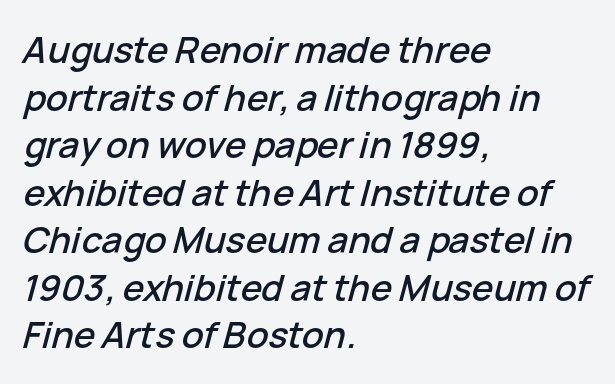
Does the copy run flush right? No — it runs flush left. The space between consecutive lines is moderate. The horizontal fit of the characters is conventional and even. Each row of text sits above clean, open space. Designer's note — italics engaged.
